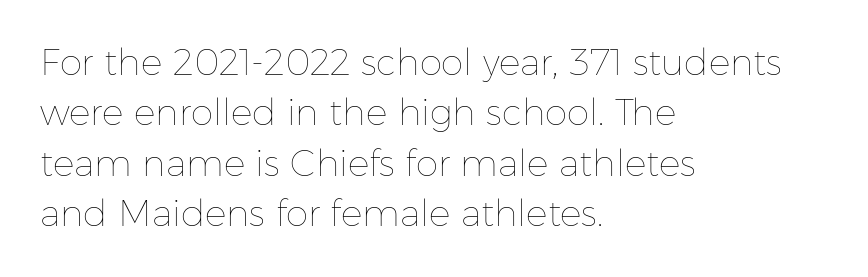
The image shows 36 px thin type, upright; set left-aligned, normal line spacing (1.4x), normal letter spacing, not underlined; low stroke contrast and a medium x-height.
